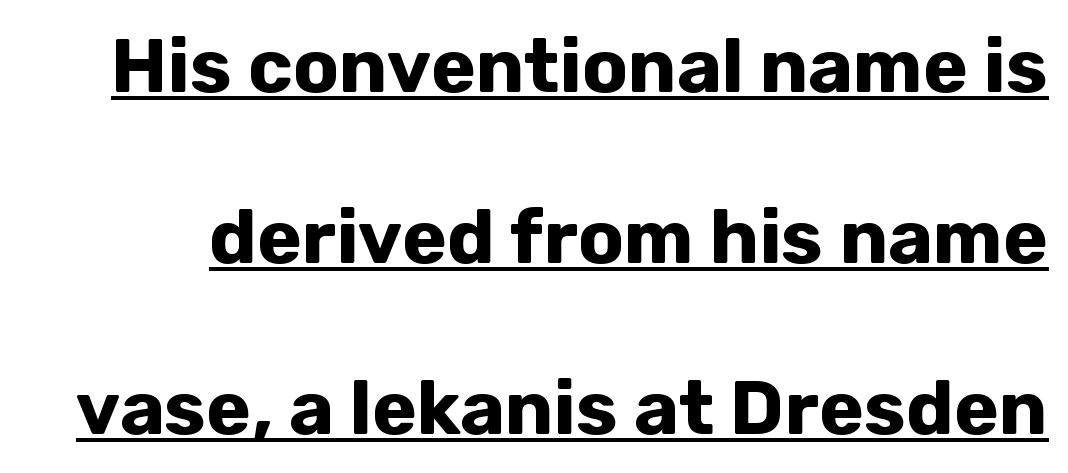
{"serif": "no", "italic": "no", "bold": "yes", "weight": "bold", "width": "normal", "stroke_contrast": "low", "x_height": "medium", "monospaced": "no", "underline": "yes", "line_spacing": "loose", "line_spacing_ratio": 2.25, "letter_spacing": "normal", "letter_spacing_em": 0.0, "glyph_px": 76}
